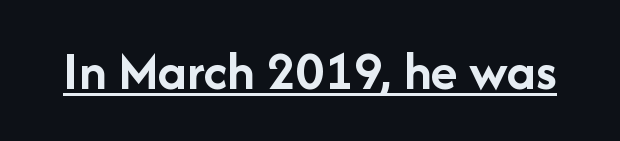
Q: Is the text bold? A: Yes.
Q: Is the text italic (slanted)? A: No, it is upright.
Q: Is the typeface a serif or a sans-serif typeface? A: Sans-serif.
Q: Is the text underlined? A: Yes.
Q: Is the spacing between letters normal or unusually wide? A: Normal.
Q: Width (condensed, normal, or wide)? A: Normal.
Q: Stroke contrast? A: Low.
Q: x-height? A: Medium.
Q: Monospaced? A: No.
